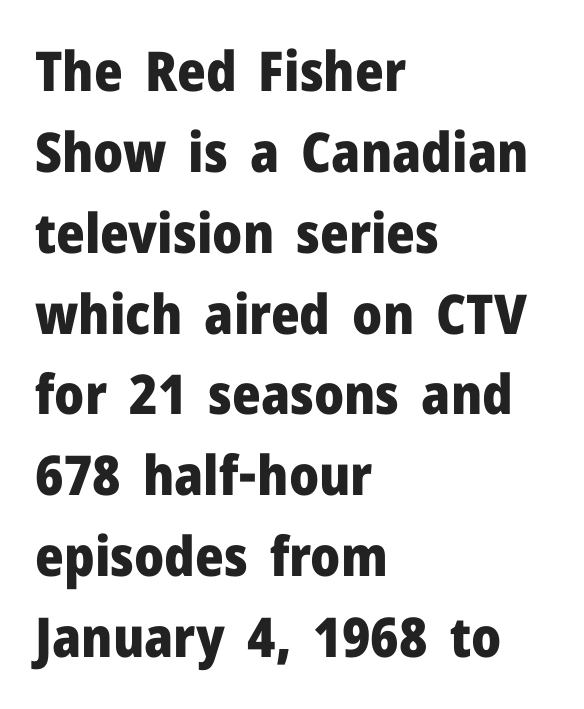
The image shows 55 px heavy sans-serif type, upright; set left-aligned, normal line spacing (1.47x), normal letter spacing, not underlined; low stroke contrast and a medium x-height.
